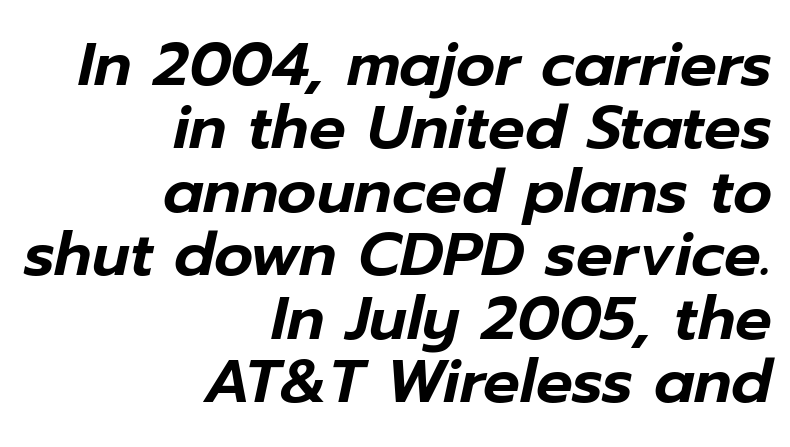
The image shows 61 px text type, italic (leaning right); set right-aligned, tight line spacing (1.04x), normal letter spacing, not underlined; low stroke contrast and a medium x-height.
